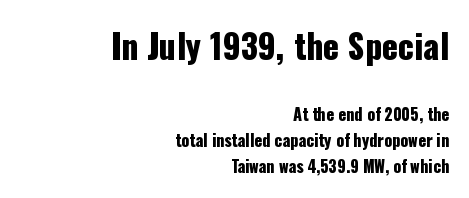
Q: Is the text italic (slanted)? A: No, it is upright.
Q: Is the typeface a serif or a sans-serif typeface? A: Sans-serif.
Q: Is the text underlined? A: No.
Q: How is the paragraph aligned? A: Right-aligned.
Q: Is the spacing between letters normal or unusually wide? A: Normal.
Q: Is the spacing between lines tight, normal or loose? A: Normal.
Q: Which block of text is set in a larger size, the first (top) or the second (bottom)? A: The first (top) one.
Q: Width (condensed, normal, or wide)? A: Condensed.
Q: Stroke contrast? A: Low.
Q: x-height? A: Medium.
Q: Monospaced? A: No.
